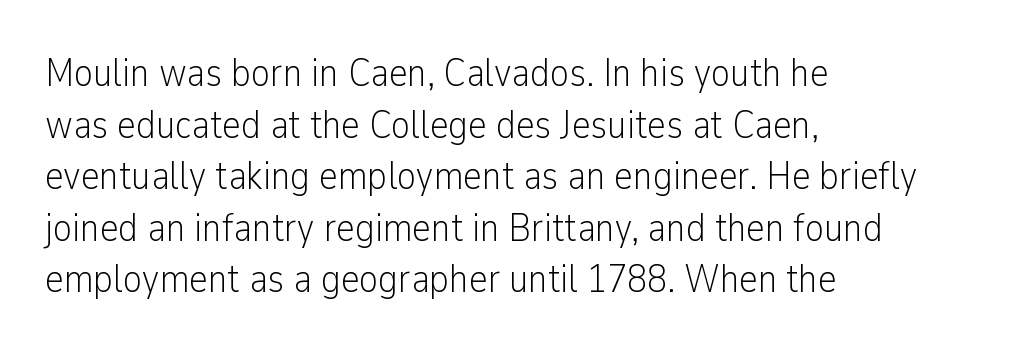
Q: Is the text bold? A: No.
Q: Is the text italic (slanted)? A: No, it is upright.
Q: Is the typeface a serif or a sans-serif typeface? A: Sans-serif.
Q: Is the text underlined? A: No.
Q: How is the paragraph aligned? A: Left-aligned.
Q: Is the spacing between letters normal or unusually wide? A: Normal.
Q: Is the spacing between lines tight, normal or loose? A: Normal.
Q: Width (condensed, normal, or wide)? A: Condensed.
Q: Stroke contrast? A: Low.
Q: x-height? A: Medium.
Q: Monospaced? A: No.
